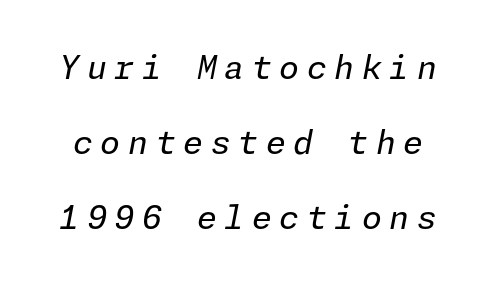
Q: Is the text bold? A: No.
Q: Is the text italic (slanted)? A: Yes, it leans right by about 11 degrees.
Q: Is the text underlined? A: No.
Q: Is the spacing between letters normal or unusually wide? A: Unusually wide.
Q: Is the spacing between lines tight, normal or loose? A: Loose.
Q: Width (condensed, normal, or wide)? A: Normal.
Q: Stroke contrast? A: Low.
Q: x-height? A: Medium.
